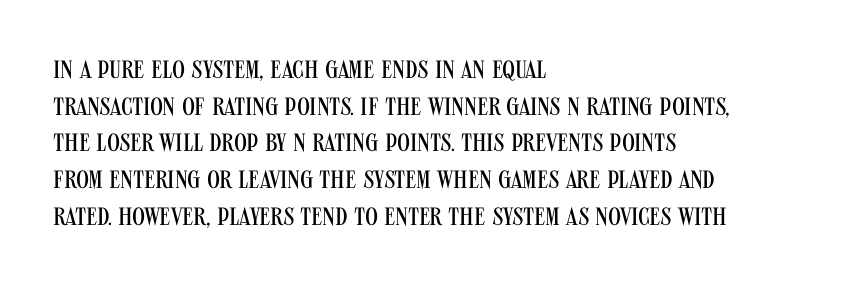
The image shows 25 px text type, upright; set left-aligned, normal line spacing (1.47x), normal letter spacing, not underlined.
